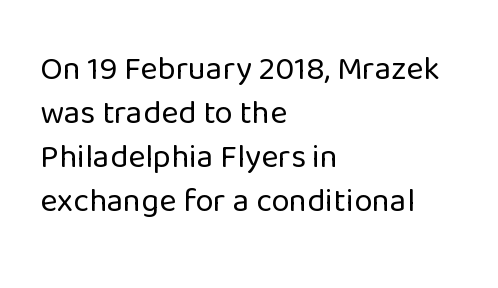
Q: Is the text bold? A: No.
Q: Is the text italic (slanted)? A: No, it is upright.
Q: Is the typeface a serif or a sans-serif typeface? A: Sans-serif.
Q: Is the text underlined? A: No.
Q: How is the paragraph aligned? A: Left-aligned.
Q: Is the spacing between letters normal or unusually wide? A: Normal.
Q: Is the spacing between lines tight, normal or loose? A: Normal.
Q: Width (condensed, normal, or wide)? A: Normal.
Q: Stroke contrast? A: Low.
Q: x-height? A: Medium.
Q: Monospaced? A: No.
